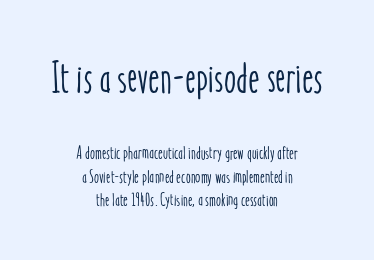
{"italic": "no", "width": "condensed", "stroke_contrast": "low", "x_height": "medium", "monospaced": "no", "underline": "no", "align": "center", "line_spacing": "normal", "line_spacing_ratio": 1.3, "letter_spacing": "normal", "letter_spacing_em": 0.0, "larger_block": "first", "size_ratio": 2.44, "glyph_px": 44}
